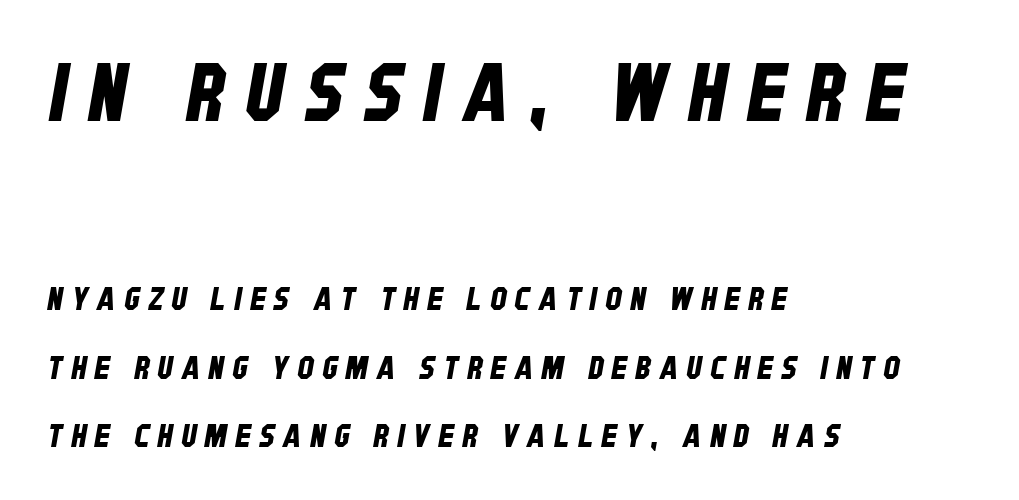
Leading: increased. Tracking here is generous; glyphs stand well apart from one another. Bare-footed words on every line. The emphasis by scale lands on block number one, above. Does the copy run flush right? No — it runs flush left. The passage shown is typed in a proportional face where columns would drift.
